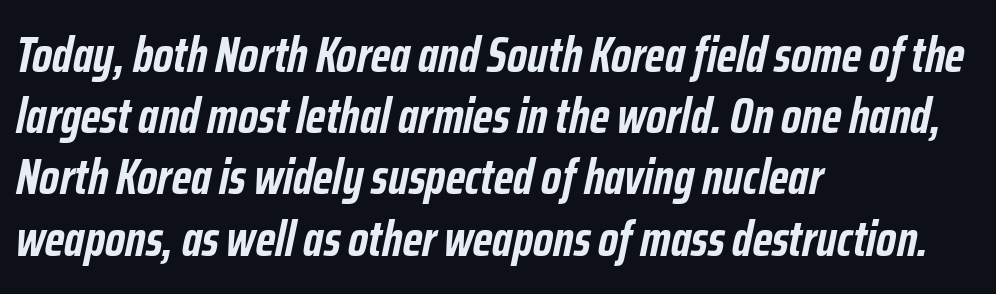
The image shows 49 px semibold, condensed type, italic (leaning right); set left-aligned, normal line spacing (1.25x), normal letter spacing, not underlined; low stroke contrast and a medium x-height.
